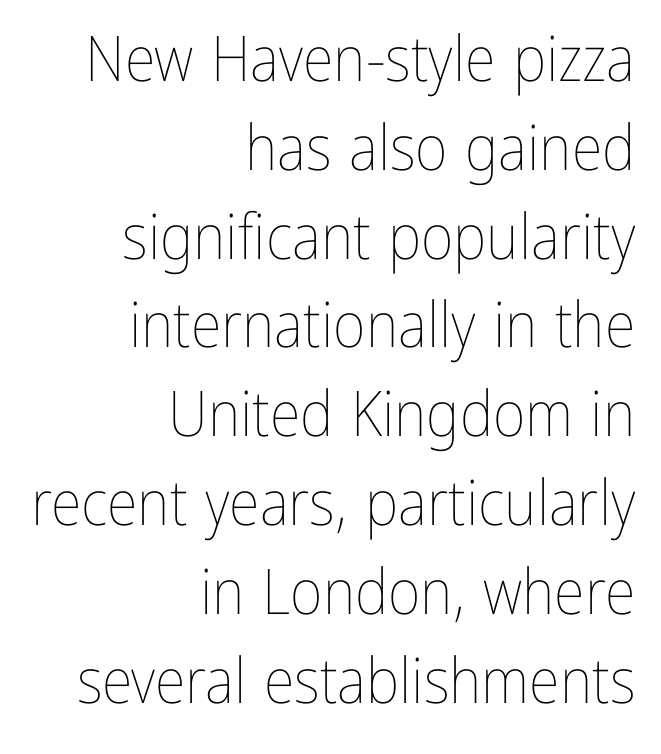
The image shows 63 px thin, condensed type, upright; set right-aligned, normal line spacing (1.41x), normal letter spacing, not underlined; low stroke contrast and a medium x-height.
